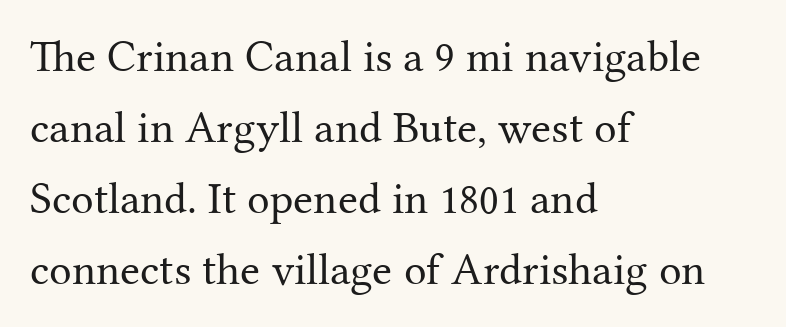
The image shows 45 px regular-weight serif type, upright; set left-aligned, normal line spacing (1.58x), normal letter spacing, not underlined; medium stroke contrast and a medium x-height.
